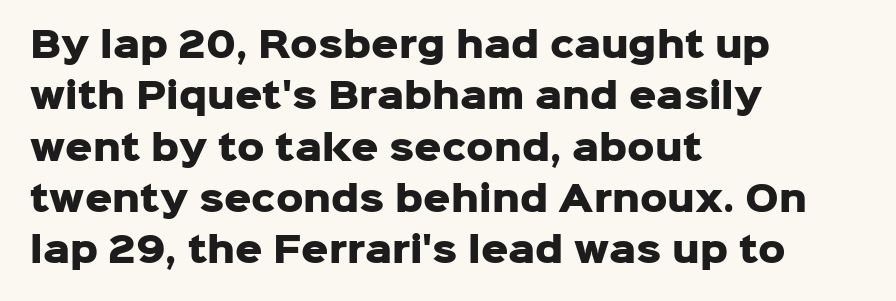
The image shows 34 px heavy sans-serif type, upright; set left-aligned, normal line spacing (1.51x), normal letter spacing, not underlined; low stroke contrast and a medium x-height.
